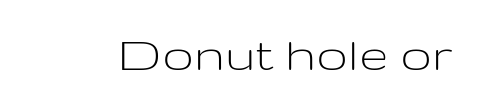
Spacing verdict: proportional, widths tailored to each character. Lines of text with bare space underneath. Every stem runs plumb, perpendicular to the baseline. The letterforms sit at book weight or below. Nobody touched the tracking dial on this one.
